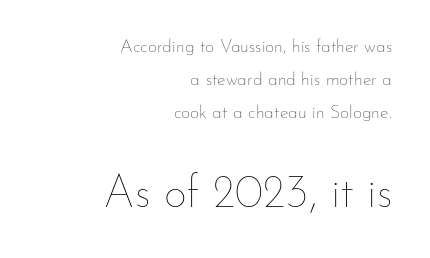
The later block is typeset at a bigger size than the earlier block. Nothing unusual about the tracking: characters are spaced as the font intends. Nothing heavy about these letters — not bold at all. The text block is weighted toward the right margin, trailing off unevenly leftward. Has an underline been added? It has not.
